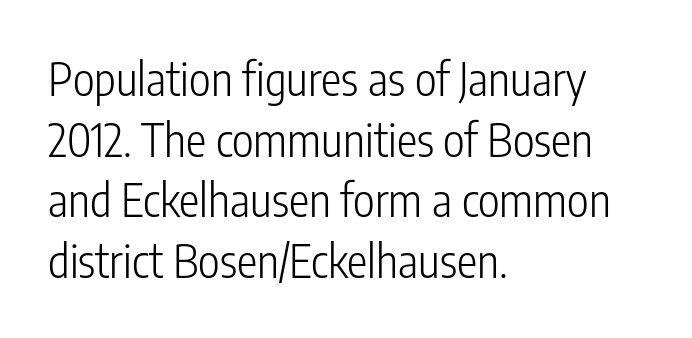
Q: Is the text bold? A: No.
Q: Is the text italic (slanted)? A: No, it is upright.
Q: Is the typeface a serif or a sans-serif typeface? A: Sans-serif.
Q: Is the text underlined? A: No.
Q: How is the paragraph aligned? A: Left-aligned.
Q: Is the spacing between letters normal or unusually wide? A: Normal.
Q: Is the spacing between lines tight, normal or loose? A: Normal.
Q: Width (condensed, normal, or wide)? A: Condensed.
Q: Stroke contrast? A: Low.
Q: x-height? A: Medium.
Q: Monospaced? A: No.
